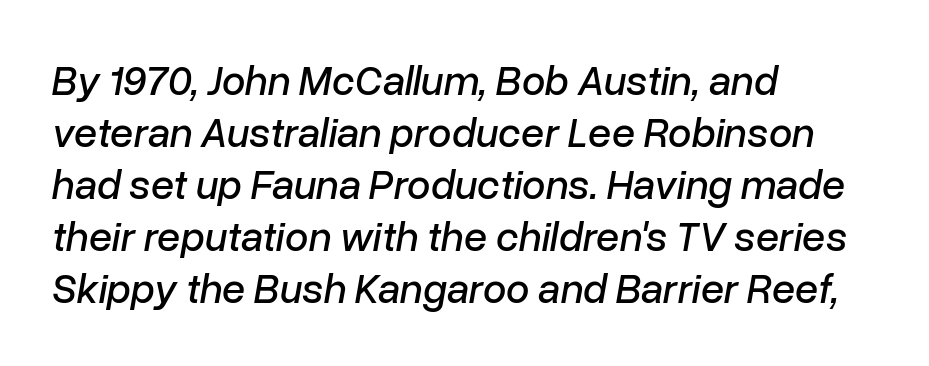
{"italic": "yes", "lean": "right", "slant_degrees": 10, "width": "normal", "stroke_contrast": "low", "x_height": "medium", "monospaced": "no", "underline": "no", "align": "left", "line_spacing_ratio": 1.24, "letter_spacing": "normal", "letter_spacing_em": 0.0, "glyph_px": 42}
